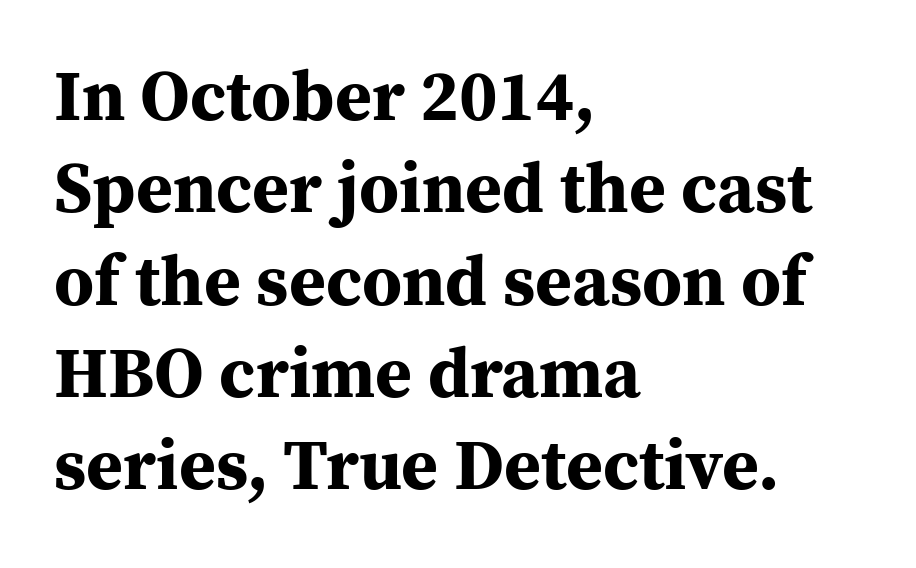
Only glyphs here, with clear space below each row. The typesetter chose a ragged-right arrangement here. Stroke thickness is high; the sample reads as a true bold. Vertical spacing — default.
